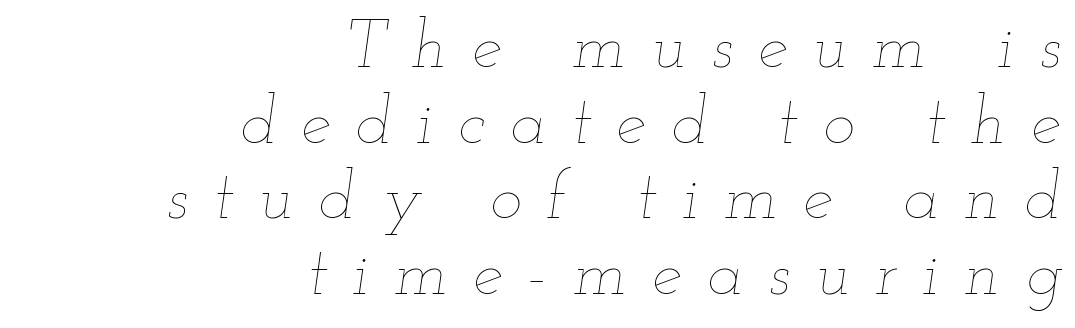
{"italic": "yes", "lean": "right", "slant_degrees": 12, "bold": "no", "weight": "thin", "width": "wide", "stroke_contrast": "low", "x_height": "small", "monospaced": "no", "underline": "no", "align": "right", "line_spacing": "tight", "line_spacing_ratio": 1.13, "letter_spacing": "wide", "letter_spacing_em": 0.38, "glyph_px": 67}
